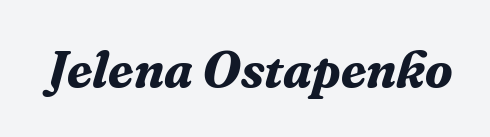
The image shows 51 px bold serif type, italic (leaning right); set normal letter spacing, not underlined; medium stroke contrast and a medium x-height.
